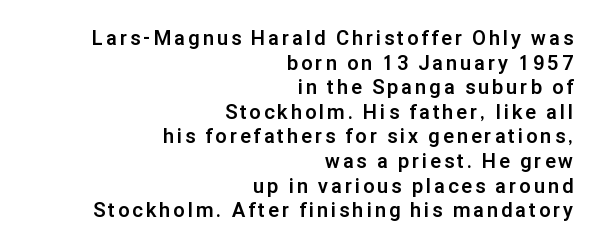
Q: Is the text bold? A: Yes.
Q: Is the text italic (slanted)? A: No, it is upright.
Q: Is the text underlined? A: No.
Q: How is the paragraph aligned? A: Right-aligned.
